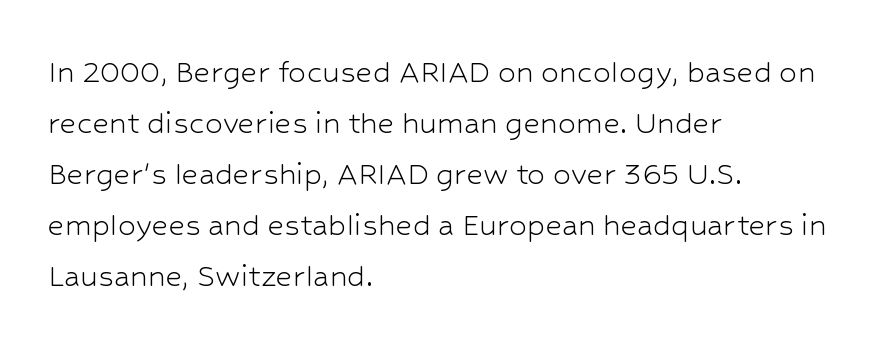
The font family rendered here belongs to the sans-serif group. The line-height multiplier appears to be the usual default. Tracking value appears to be zero — textbook default spacing. Character widths vary here, with narrow letters taking less room than wide ones. Every row of glyphs begins at an identical x-position on the left.
